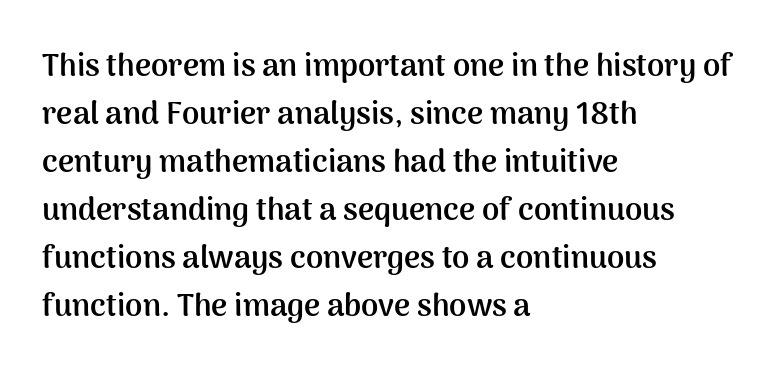
The image shows 31 px semibold sans-serif type, upright; set left-aligned, normal line spacing (1.55x), normal letter spacing, not underlined; medium stroke contrast and a medium x-height.
